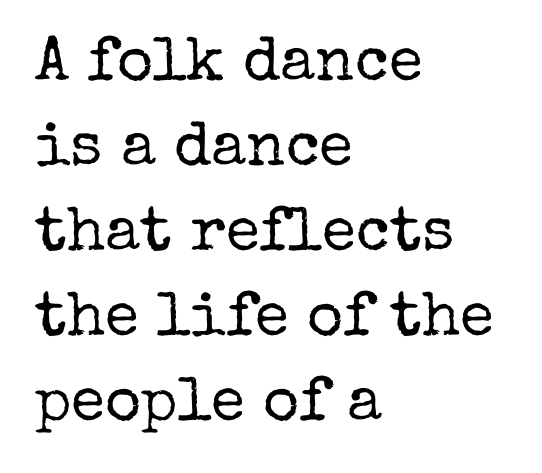
{"serif": "yes", "italic": "no", "bold": "no", "weight": "regular", "width": "normal", "stroke_contrast": "low", "x_height": "medium", "monospaced": "no", "underline": "no", "align": "left", "line_spacing": "normal", "line_spacing_ratio": 1.37, "letter_spacing": "normal", "letter_spacing_em": 0.0, "glyph_px": 62}
